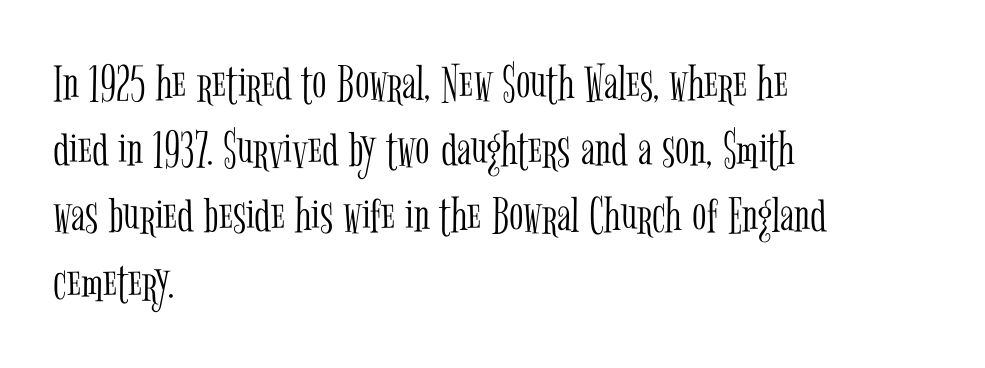
The image shows 53 px light, condensed serif type, upright; set left-aligned, normal line spacing (1.25x), normal letter spacing, not underlined; low stroke contrast and a medium x-height.
